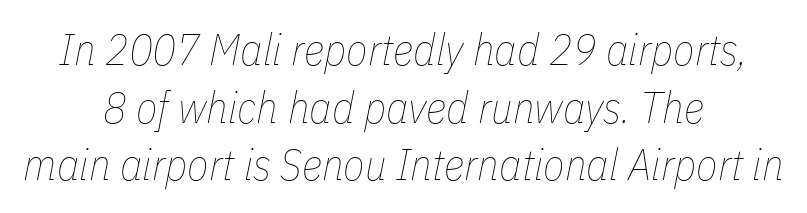
The image shows 44 px thin, condensed type, italic (leaning right); set centered, normal line spacing (1.31x), normal letter spacing, not underlined; low stroke contrast and a medium x-height.
